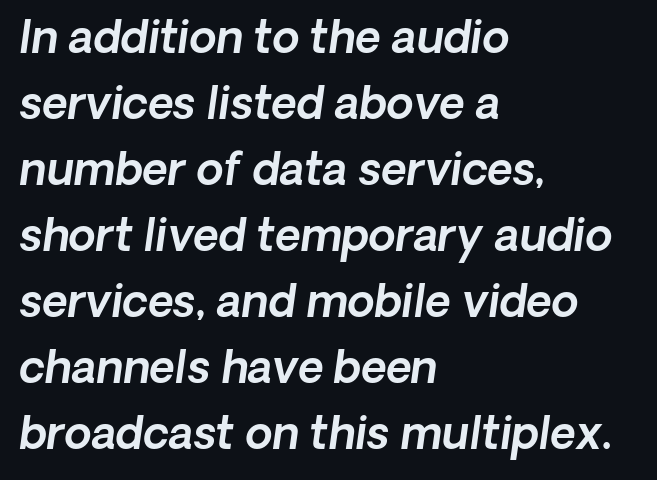
The image shows 44 px text type, italic (leaning right); set left-aligned, normal line spacing (1.5x), normal letter spacing, not underlined; a medium x-height.
